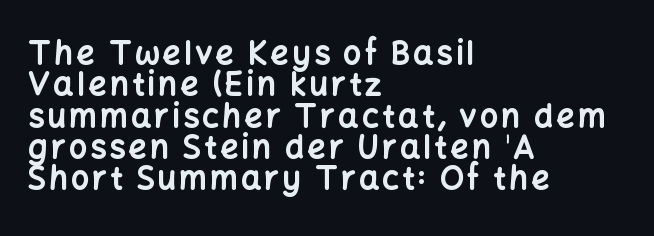
Q: Is the text bold? A: Yes.
Q: Is the text italic (slanted)? A: No, it is upright.
Q: Is the typeface a serif or a sans-serif typeface? A: Sans-serif.
Q: Is the text underlined? A: No.
Q: How is the paragraph aligned? A: Left-aligned.
Q: Is the spacing between lines tight, normal or loose? A: Tight.
Q: Width (condensed, normal, or wide)? A: Normal.
Q: Stroke contrast? A: Low.
Q: x-height? A: Medium.
Q: Monospaced? A: No.
